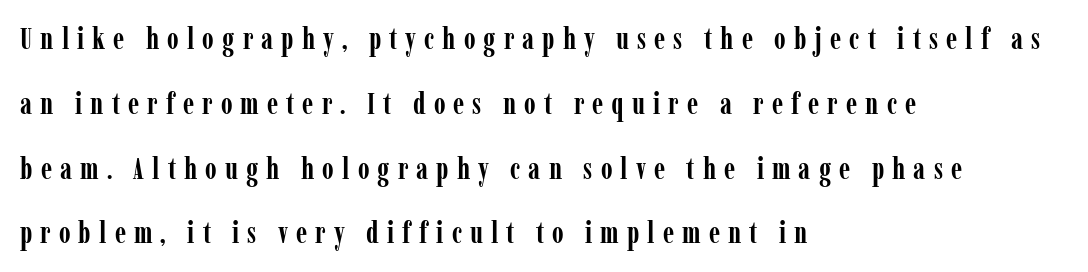
Q: Is the text bold? A: Yes.
Q: Is the text italic (slanted)? A: No, it is upright.
Q: Is the typeface a serif or a sans-serif typeface? A: Serif.
Q: Is the text underlined? A: No.
Q: How is the paragraph aligned? A: Left-aligned.
Q: Is the spacing between letters normal or unusually wide? A: Unusually wide.
Q: Is the spacing between lines tight, normal or loose? A: Loose.
Q: Width (condensed, normal, or wide)? A: Condensed.
Q: Stroke contrast? A: Low.
Q: x-height? A: Medium.
Q: Monospaced? A: No.
